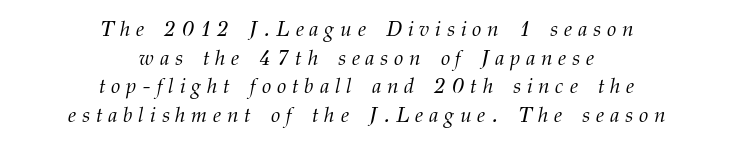
{"italic": "yes", "lean": "right", "slant_degrees": 12, "bold": "no", "underline": "no", "align": "center", "line_spacing": "normal", "line_spacing_ratio": 1.36, "letter_spacing": "wide", "letter_spacing_em": 0.28, "glyph_px": 21}
